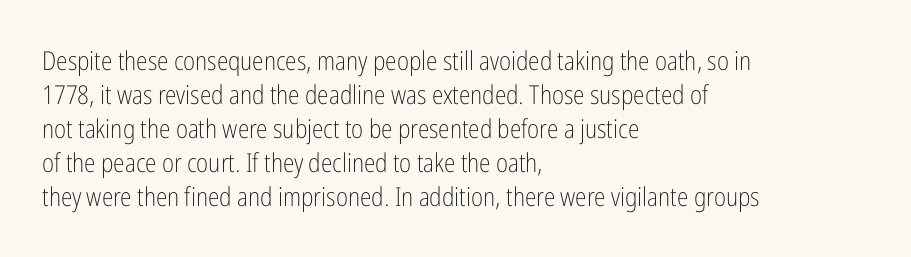
Q: Is the text bold? A: No.
Q: Is the text italic (slanted)? A: No, it is upright.
Q: Is the text underlined? A: No.
Q: How is the paragraph aligned? A: Left-aligned.
Q: Is the spacing between letters normal or unusually wide? A: Normal.
Q: Is the spacing between lines tight, normal or loose? A: Normal.
